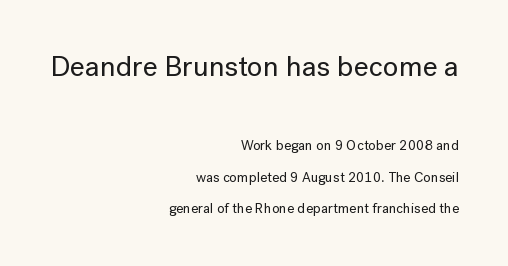
Is the letter spacing exaggerated? No — it looks like the ordinary default. The passage shown is typeset with a sans-serif family. The letters in the upper block stand taller than those in the block below. Is this a fixed-width face? No — the glyphs have proportional, varying widths.
